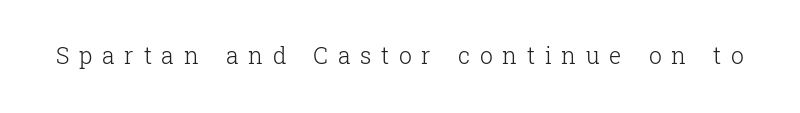
No word sits above an underline. No letter is thick-stroked: the sample isn't bold. The rendering inserts visible extra space after every character. A typesetter would mark this as roman, not italic.
